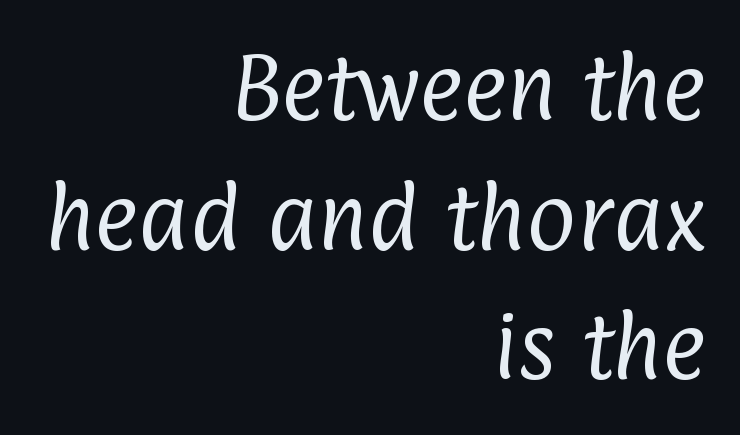
{"serif": "no", "bold": "no", "weight": "regular", "width": "condensed", "stroke_contrast": "low", "x_height": "medium", "monospaced": "no", "underline": "no", "align": "right", "line_spacing_ratio": 1.73, "letter_spacing": "normal", "letter_spacing_em": 0.0, "glyph_px": 75}
